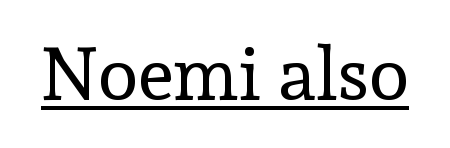
{"serif": "yes", "italic": "no", "bold": "no", "weight": "regular", "width": "normal", "x_height": "medium", "monospaced": "no", "underline": "yes", "letter_spacing": "normal", "letter_spacing_em": 0.0, "glyph_px": 74}
